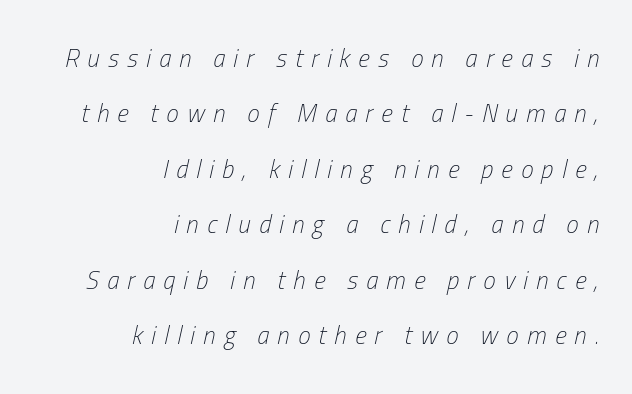
This sample trades compactness for vertical openness between lines. This is oblique type, the kind used for emphasis or titles. The passage shown has open, widely tracked lettering throughout. Check the space under the baseline: it is left empty. The compositor pushed each line to the right boundary.
